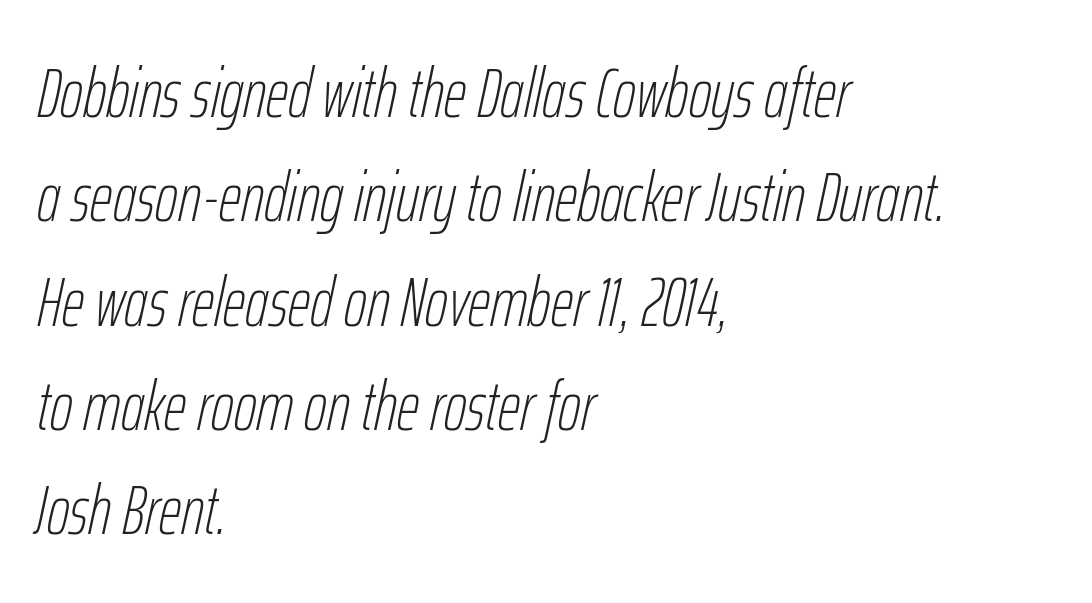
The image shows 70 px thin, condensed type, italic (leaning right); set left-aligned, normal line spacing (1.49x), normal letter spacing, not underlined; low stroke contrast and a medium x-height.
